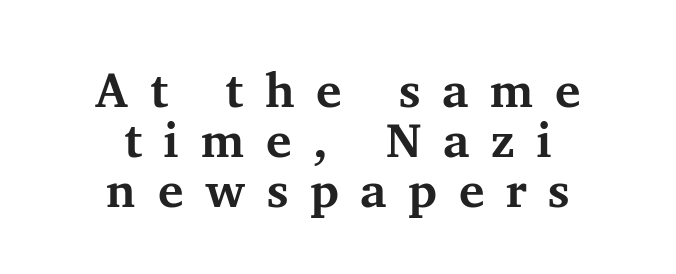
{"serif": "yes", "italic": "no", "bold": "yes", "weight": "bold", "width": "normal", "stroke_contrast": "medium", "x_height": "medium", "monospaced": "no", "underline": "no", "align": "center", "line_spacing": "tight", "line_spacing_ratio": 1.04, "letter_spacing": "wide", "letter_spacing_em": 0.45, "glyph_px": 48}
